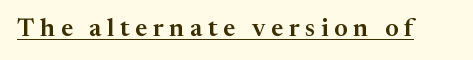
{"italic": "no", "underline": "yes", "letter_spacing": "wide", "letter_spacing_em": 0.23, "glyph_px": 25}
